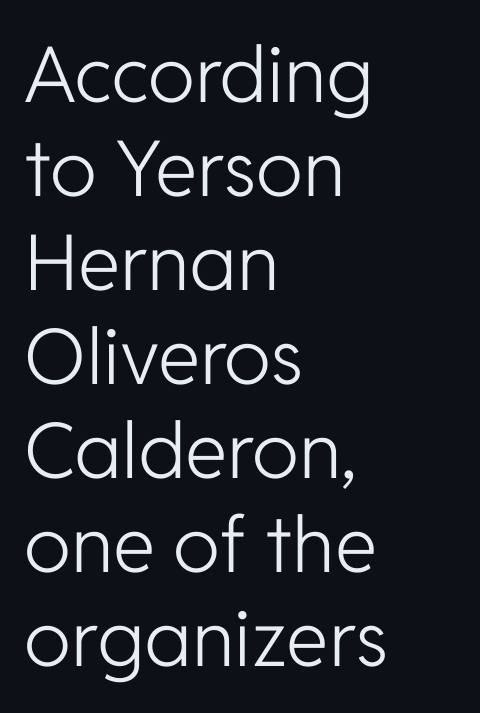
Q: Is the text bold? A: No.
Q: Is the text italic (slanted)? A: No, it is upright.
Q: Is the typeface a serif or a sans-serif typeface? A: Sans-serif.
Q: Is the text underlined? A: No.
Q: How is the paragraph aligned? A: Left-aligned.
Q: Is the spacing between letters normal or unusually wide? A: Normal.
Q: Width (condensed, normal, or wide)? A: Normal.
Q: Stroke contrast? A: Low.
Q: x-height? A: Medium.
Q: Monospaced? A: No.
